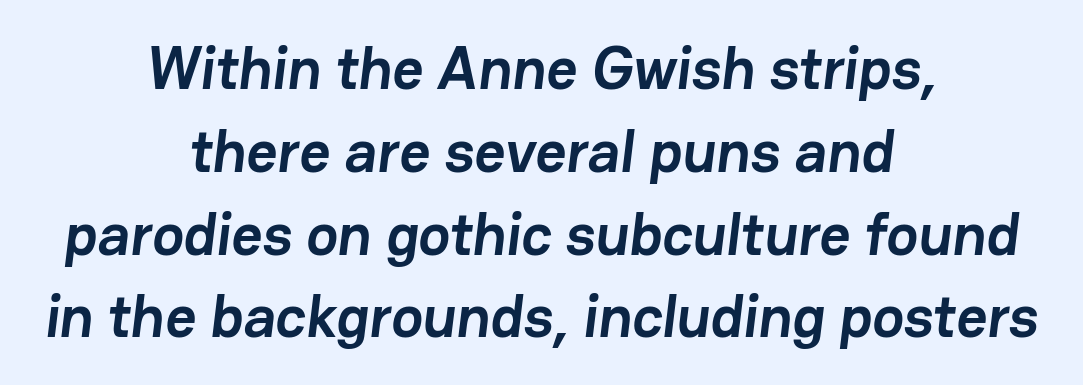
Q: Is the text bold? A: Yes.
Q: Is the typeface a serif or a sans-serif typeface? A: Sans-serif.
Q: Is the text underlined? A: No.
Q: How is the paragraph aligned? A: Centered.
Q: Is the spacing between letters normal or unusually wide? A: Normal.
Q: Is the spacing between lines tight, normal or loose? A: Normal.
Q: Width (condensed, normal, or wide)? A: Normal.
Q: Stroke contrast? A: Low.
Q: x-height? A: Medium.
Q: Monospaced? A: No.
